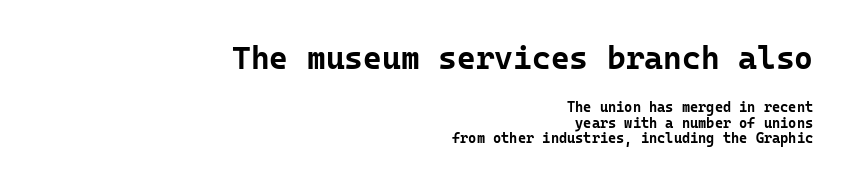
The glyphs are unaccompanied by any horizontal stroke below them. The letterforms sit shoulder to shoulder at normal distance. Stroke terminals: plain, sans-serif. The letters march in equal steps, a hallmark of fixed-pitch type. These lines carry a lot of weight — the face is fully bold.
